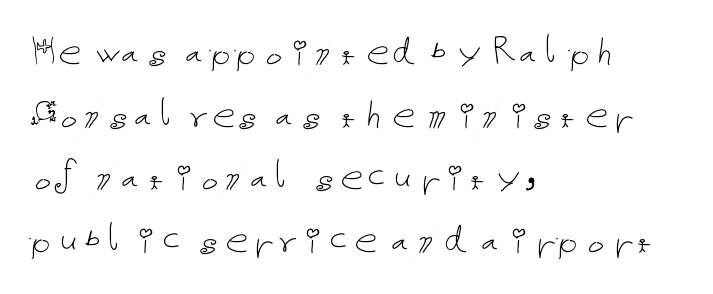
The image shows 46 px thin type, upright; set left-aligned, normal line spacing (1.36x), normal letter spacing, not underlined; low stroke contrast and a medium x-height.
